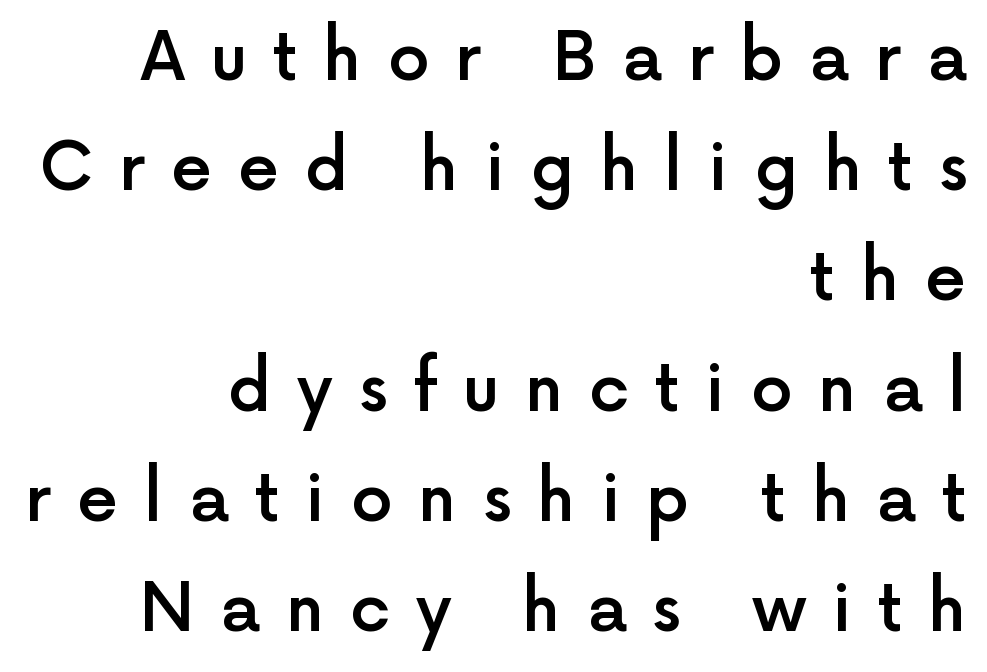
Letter spacing: wide. The characters look somewhat weighty, a semibold short of true bold. The font's upright variant was chosen for this text. Rows of type keep a routine distance in the vertical direction. The ragged edge is on the left, which tells us the setting is flush right. Does the type have serifs? No, each stem ends abruptly.
